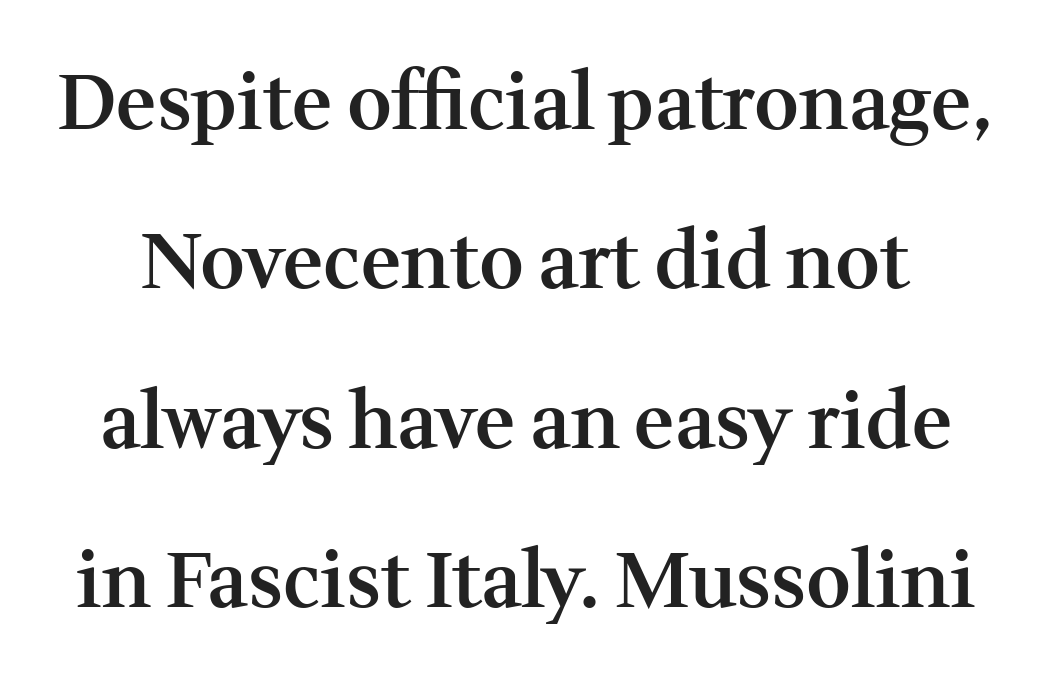
Q: Is the text bold? A: Semi-bold.
Q: Is the text italic (slanted)? A: No, it is upright.
Q: Is the typeface a serif or a sans-serif typeface? A: Serif.
Q: Is the text underlined? A: No.
Q: Is the spacing between letters normal or unusually wide? A: Normal.
Q: Is the spacing between lines tight, normal or loose? A: Loose.
Q: Width (condensed, normal, or wide)? A: Normal.
Q: Stroke contrast? A: Medium.
Q: x-height? A: Medium.
Q: Monospaced? A: No.
